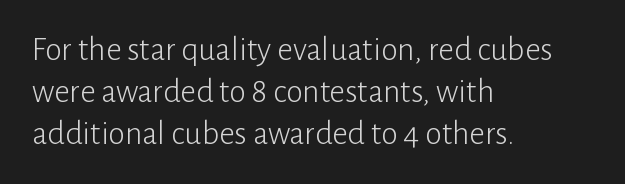
The setting favours the left margin, as ordinary paragraphs usually do. Glance below the letters and you will spot only blank space. A light-to-regular cut is what we see here. Default kerning and tracking; the words read as compact shapes. Spacing verdict: proportional, widths tailored to each character. The glyphs in this specimen are sans serif.
